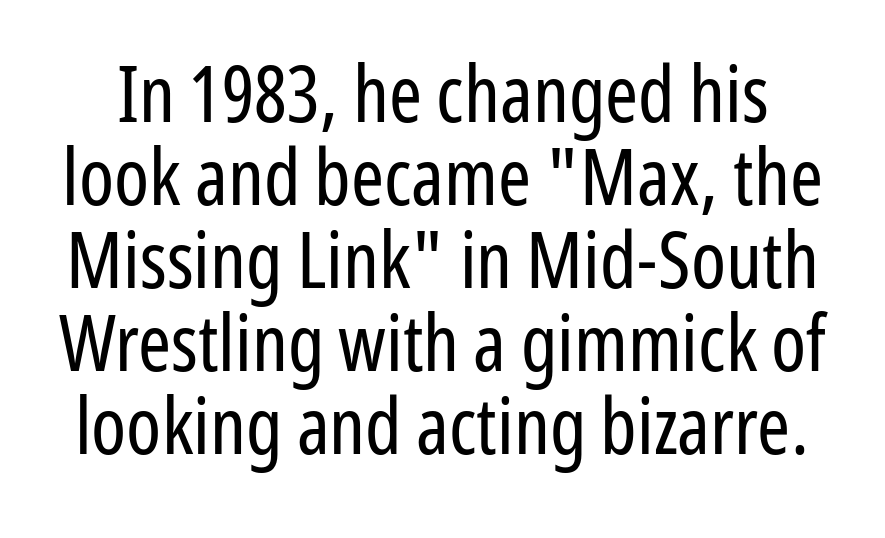
{"serif": "no", "italic": "no", "bold": "no", "weight": "regular", "width": "condensed", "stroke_contrast": "low", "x_height": "medium", "monospaced": "no", "underline": "no", "line_spacing": "tight", "line_spacing_ratio": 1.05, "letter_spacing": "normal", "letter_spacing_em": 0.0, "glyph_px": 79}
